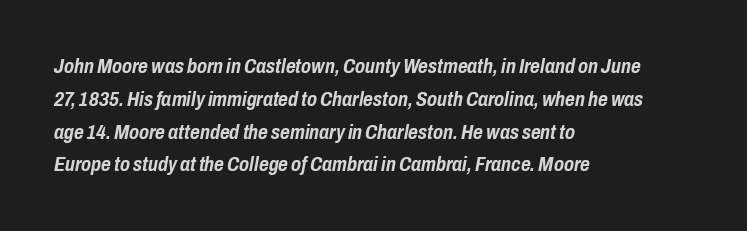
{"italic": "yes", "lean": "right", "slant_degrees": 10, "bold": "yes", "underline": "no", "align": "left", "line_spacing": "normal", "line_spacing_ratio": 1.56, "letter_spacing": "normal", "letter_spacing_em": 0.0, "glyph_px": 21}
